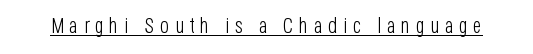
{"italic": "no", "bold": "no", "underline": "yes", "letter_spacing": "wide", "letter_spacing_em": 0.27, "glyph_px": 21}
